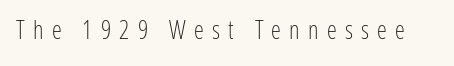
{"italic": "no", "bold": "no", "underline": "no", "letter_spacing": "wide", "letter_spacing_em": 0.33, "glyph_px": 25}
